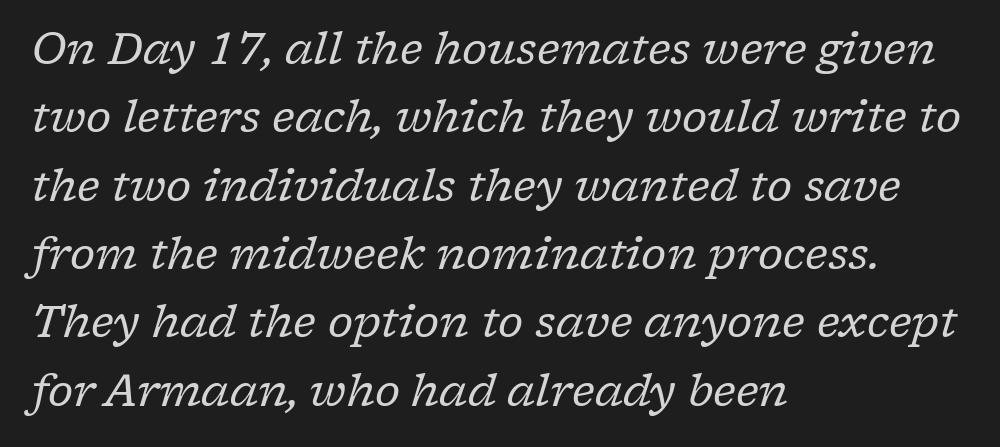
{"serif": "yes", "italic": "yes", "lean": "right", "slant_degrees": 17, "bold": "no", "weight": "regular", "width": "normal", "stroke_contrast": "low", "x_height": "medium", "monospaced": "no", "underline": "no", "align": "left", "line_spacing": "normal", "line_spacing_ratio": 1.59, "letter_spacing": "normal", "letter_spacing_em": 0.0, "glyph_px": 43}
